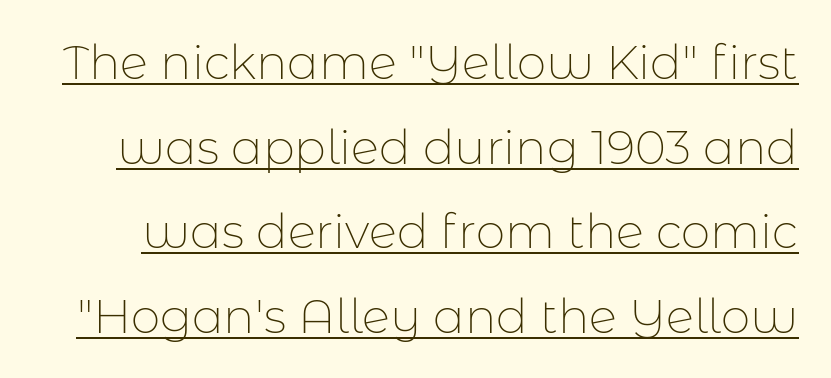
The rendering uses the underline text-decoration. Grotesque or geometric, the face here clearly has no serifs. Stems here are at most as thick as an everyday book face. How are the letters spaced? Ordinarily, with no added tracking. Notice how the stems are strictly vertical — no italics here. The face used here is proportionally spaced, like ordinary book or web type.
